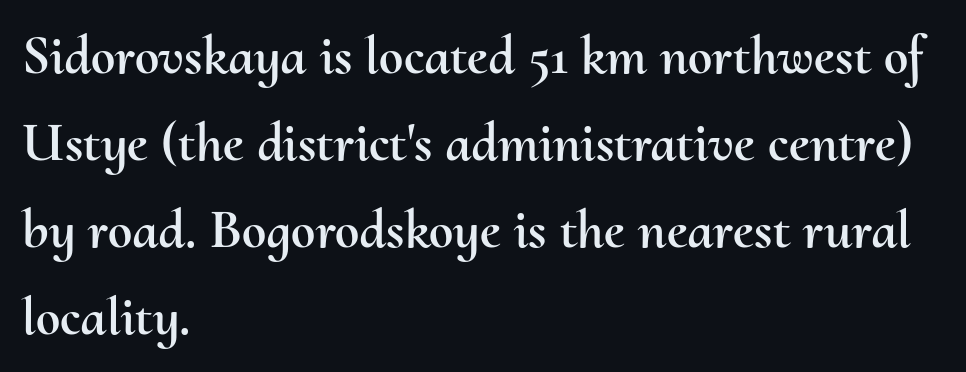
How would I describe the line gaps? Plain and ordinary. One-word summary of the alignment: left. A clean baseline with only descenders dipping below it. Does the lettering tilt? It doesn't — this is upright.
